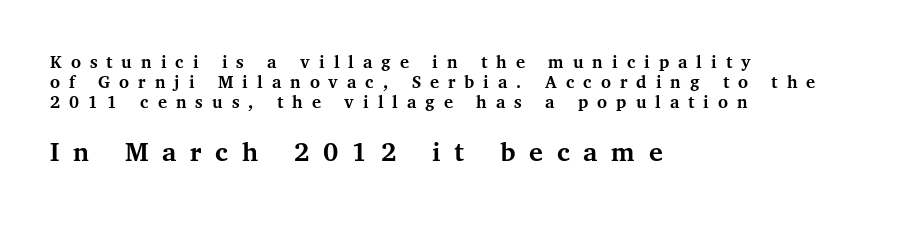
The image shows 29 px semibold serif type, upright; set left-aligned, tight line spacing (1.06x), unusually wide letter spacing (+0.47 em), not underlined; the second (bottom) block is 1.53x larger; medium stroke contrast and a medium x-height.
